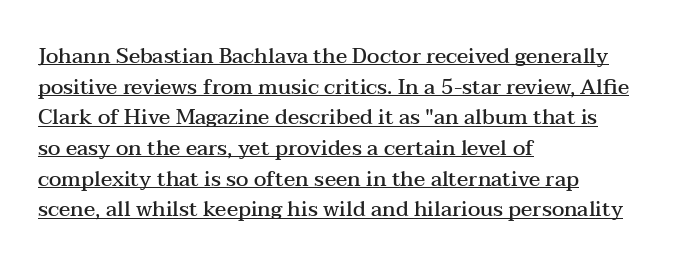
Q: Is the text bold? A: Semi-bold.
Q: Is the text italic (slanted)? A: No, it is upright.
Q: Is the text underlined? A: Yes.
Q: How is the paragraph aligned? A: Left-aligned.
Q: Is the spacing between letters normal or unusually wide? A: Normal.
Q: Is the spacing between lines tight, normal or loose? A: Normal.
